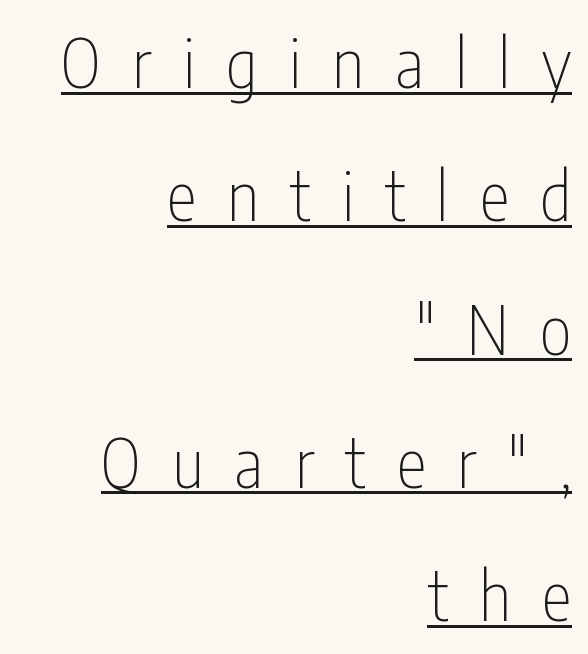
Q: Is the text bold? A: No.
Q: Is the text italic (slanted)? A: No, it is upright.
Q: Is the typeface a serif or a sans-serif typeface? A: Sans-serif.
Q: Is the text underlined? A: Yes.
Q: How is the paragraph aligned? A: Right-aligned.
Q: Is the spacing between letters normal or unusually wide? A: Unusually wide.
Q: Is the spacing between lines tight, normal or loose? A: Loose.
Q: Width (condensed, normal, or wide)? A: Condensed.
Q: Stroke contrast? A: Low.
Q: x-height? A: Medium.
Q: Monospaced? A: No.
